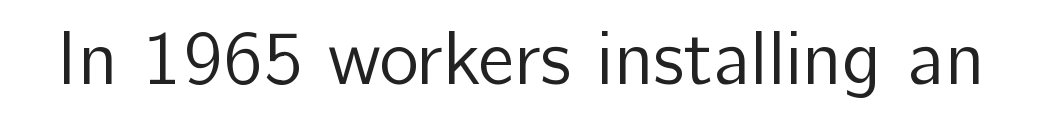
The image shows 76 px regular-weight sans-serif type, upright; set normal letter spacing, not underlined; low stroke contrast and a medium x-height.
